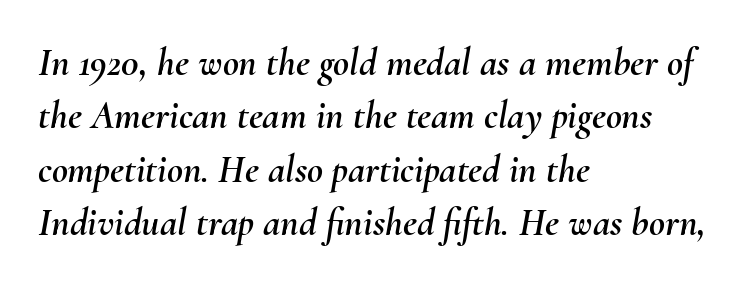
{"italic": "yes", "lean": "right", "slant_degrees": 10, "width": "normal", "stroke_contrast": "medium", "x_height": "small", "monospaced": "no", "underline": "no", "align": "left", "line_spacing": "normal", "line_spacing_ratio": 1.37, "letter_spacing": "normal", "letter_spacing_em": 0.0, "glyph_px": 39}
